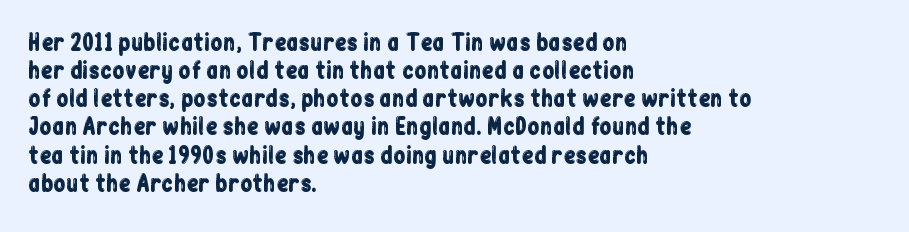
{"italic": "no", "underline": "no", "align": "left", "line_spacing": "normal", "line_spacing_ratio": 1.28, "letter_spacing": "normal", "letter_spacing_em": 0.0, "glyph_px": 22}
